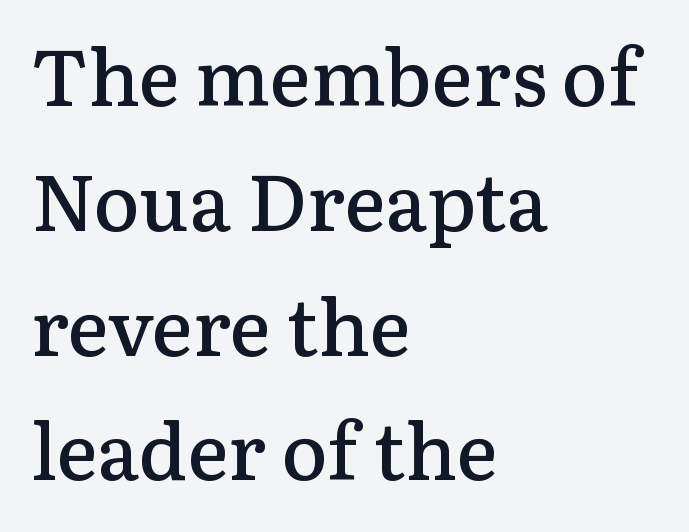
The image shows 78 px semibold serif type, upright; set left-aligned, normal line spacing (1.6x), normal letter spacing, not underlined; low stroke contrast and a medium x-height.
